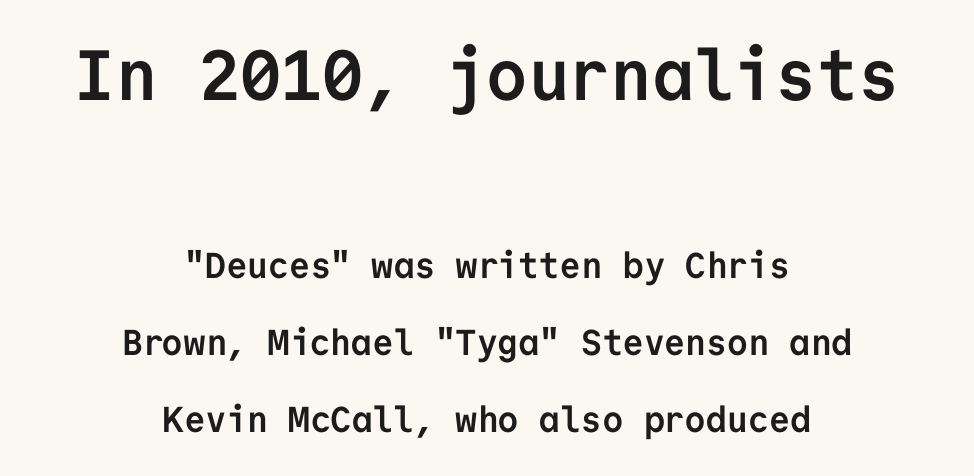
The image shows 71 px semibold sans-serif type, upright, monospaced; set centered, loose line spacing (2.14x), normal letter spacing, not underlined; the first (top) block is 1.97x larger; low stroke contrast and a medium x-height.
